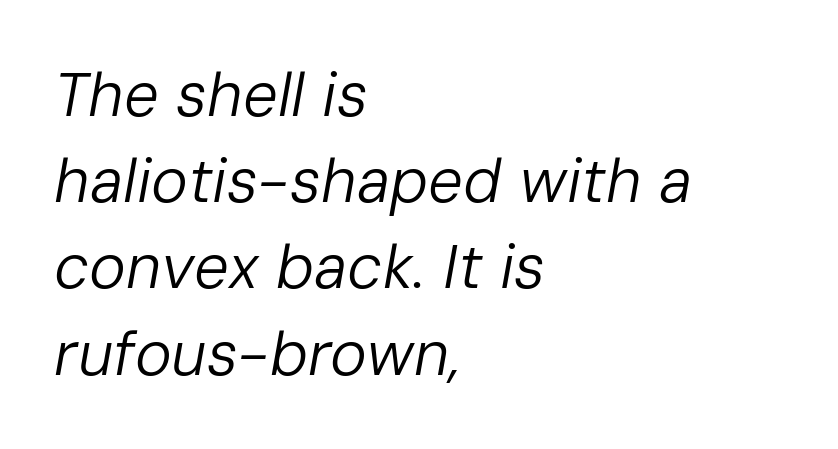
{"italic": "yes", "lean": "right", "slant_degrees": 10, "bold": "no", "weight": "regular", "width": "normal", "stroke_contrast": "low", "x_height": "medium", "monospaced": "no", "underline": "no", "align": "left", "line_spacing": "normal", "line_spacing_ratio": 1.39, "letter_spacing": "normal", "letter_spacing_em": 0.0, "glyph_px": 62}
